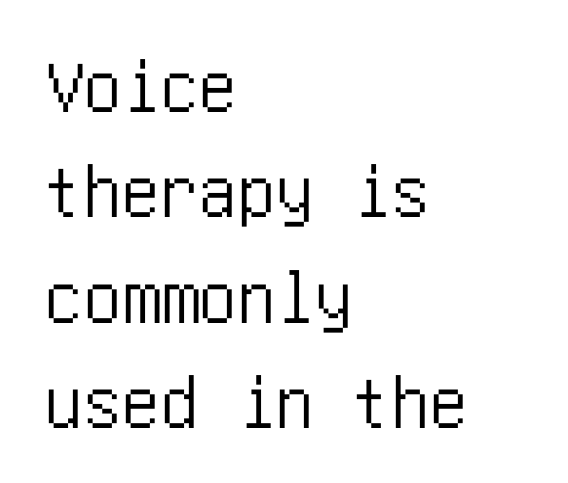
{"serif": "no", "italic": "no", "width": "condensed", "stroke_contrast": "low", "x_height": "large", "underline": "no", "align": "left", "line_spacing": "normal", "line_spacing_ratio": 1.37, "letter_spacing": "normal", "letter_spacing_em": 0.0, "glyph_px": 77}
